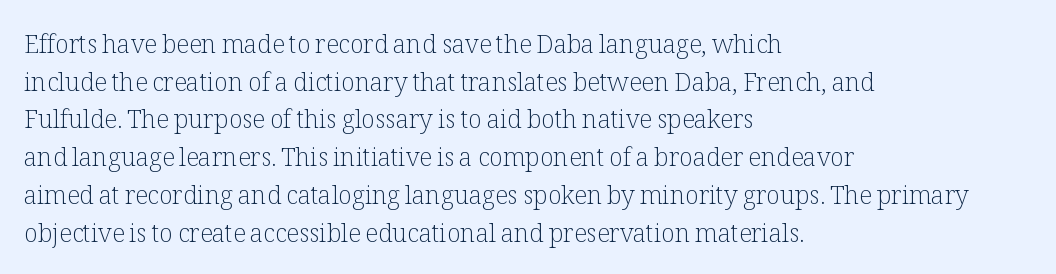
{"italic": "no", "bold": "no", "underline": "no", "align": "left", "line_spacing": "normal", "line_spacing_ratio": 1.51, "letter_spacing": "normal", "letter_spacing_em": 0.0, "glyph_px": 25}
